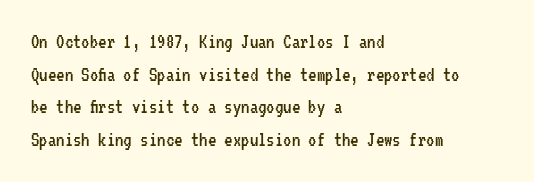
{"italic": "no", "bold": "no", "underline": "no", "align": "left", "line_spacing": "normal", "line_spacing_ratio": 1.55, "letter_spacing": "normal", "letter_spacing_em": 0.0, "glyph_px": 21}
